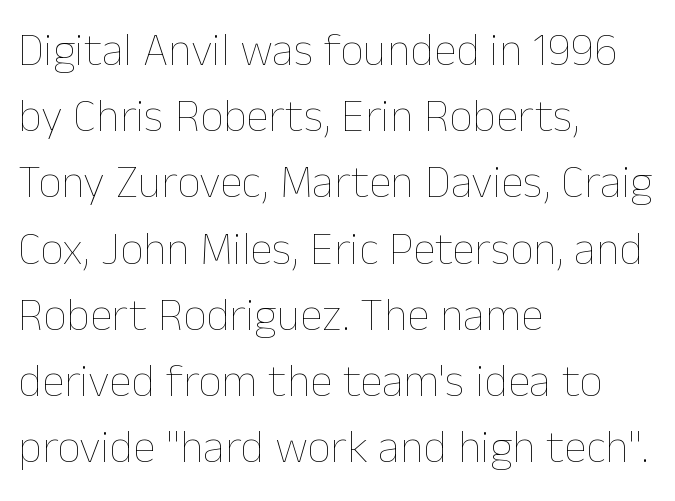
The image shows 46 px thin type, upright; set left-aligned, normal line spacing (1.44x), normal letter spacing, not underlined; low stroke contrast and a medium x-height.
